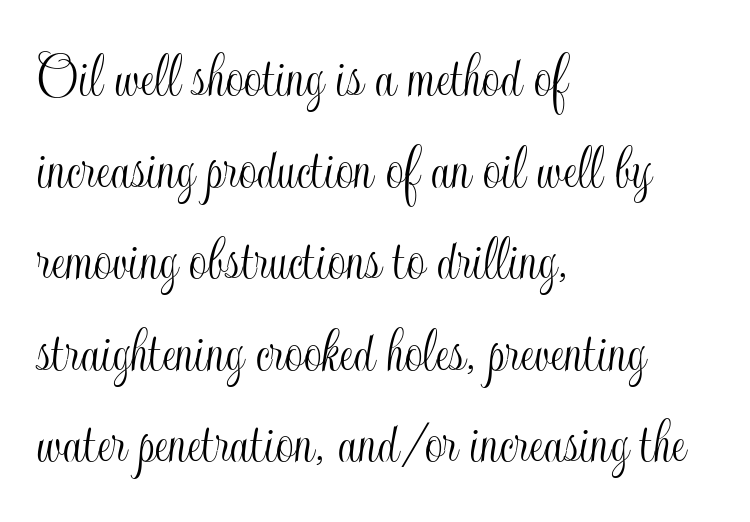
Q: Is the text italic (slanted)? A: Yes.
Q: Is the text underlined? A: No.
Q: How is the paragraph aligned? A: Left-aligned.
Q: Is the spacing between letters normal or unusually wide? A: Normal.
Q: Is the spacing between lines tight, normal or loose? A: Normal.
Q: Width (condensed, normal, or wide)? A: Condensed.
Q: x-height? A: Small.
Q: Monospaced? A: No.
